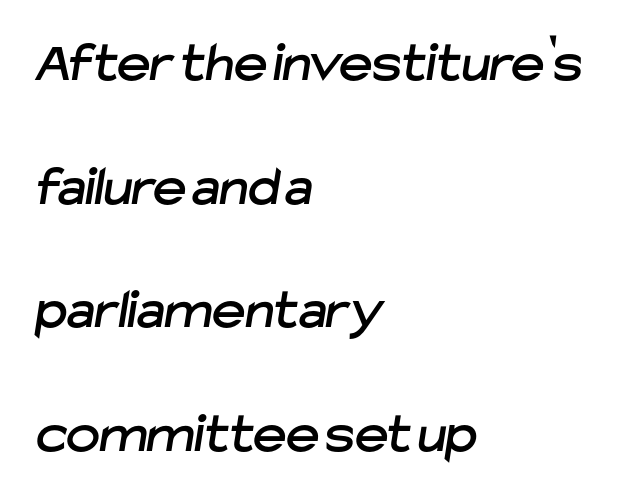
The image shows 57 px sans-serif type; set left-aligned, loose line spacing (2.17x), normal letter spacing, not underlined; low stroke contrast and a medium x-height.
